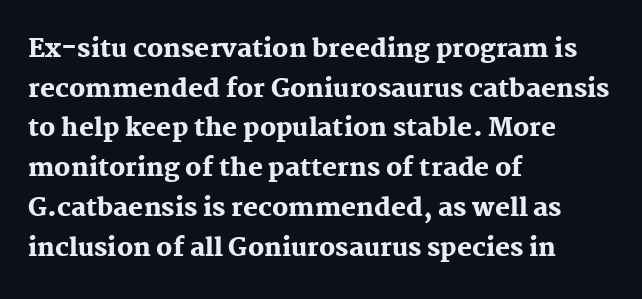
The image shows 25 px bold type, upright; set left-aligned, normal line spacing (1.59x), normal letter spacing, not underlined.
